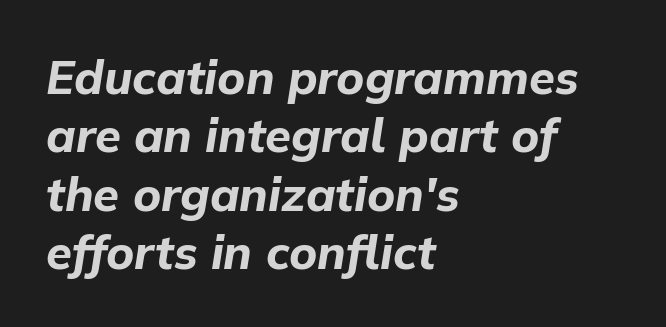
Nothing unusual about the tracking: characters are spaced as the font intends. You could not count columns in this text — the font is proportionally spaced. Posture: slanted. Unmarked baselines from the first word to the last. You'd pick this weight for a headline — it's a proper bold.
